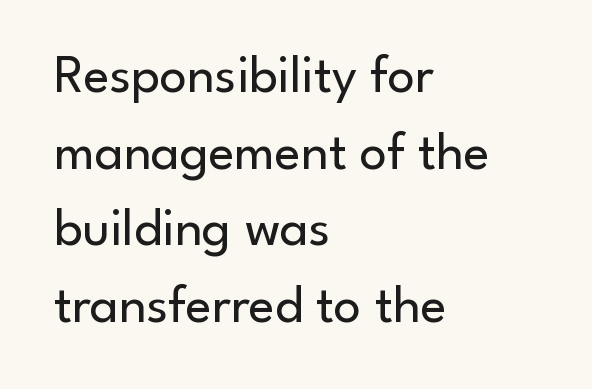
{"serif": "no", "italic": "no", "bold": "no", "weight": "regular", "width": "normal", "stroke_contrast": "low", "x_height": "small", "monospaced": "no", "underline": "no", "align": "left", "line_spacing": "normal", "line_spacing_ratio": 1.42, "letter_spacing": "normal", "letter_spacing_em": 0.0, "glyph_px": 54}
